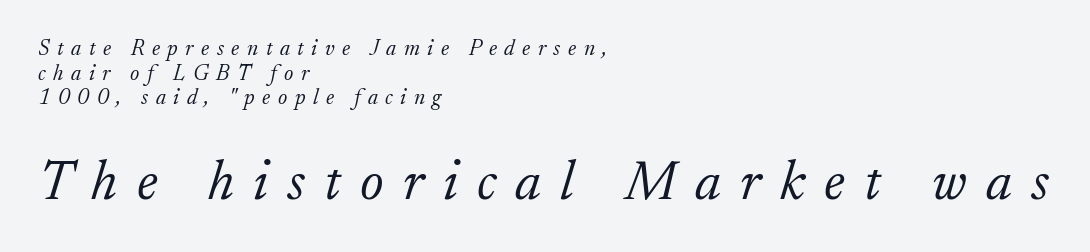
The image shows 56 px light serif type, italic (leaning right); set left-aligned, tight line spacing (1.12x), unusually wide letter spacing (+0.34 em), not underlined; the second (bottom) block is 2.55x larger; low stroke contrast and a small x-height.
